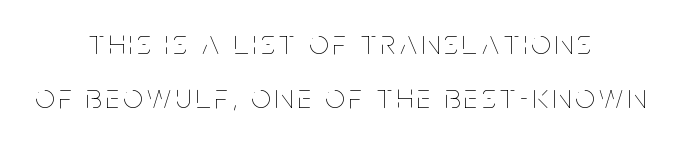
The area under the type is left untouched. Is the type heavy? It reads as light-to-regular instead. Rows of type keep a routine distance in the vertical direction. Do the letters lean? They stand straight.
